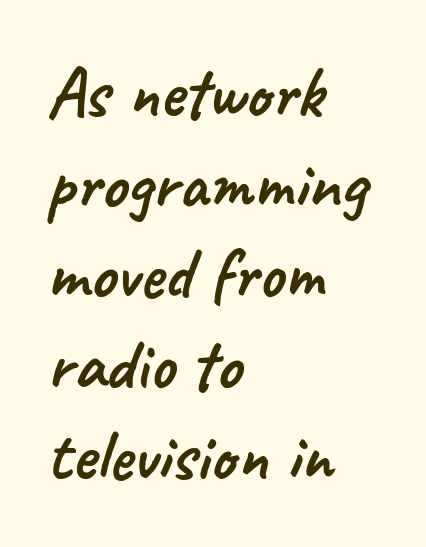
Q: Is the typeface a serif or a sans-serif typeface? A: Sans-serif.
Q: Is the text underlined? A: No.
Q: How is the paragraph aligned? A: Left-aligned.
Q: Is the spacing between letters normal or unusually wide? A: Normal.
Q: Is the spacing between lines tight, normal or loose? A: Normal.
Q: Width (condensed, normal, or wide)? A: Normal.
Q: Stroke contrast? A: Low.
Q: x-height? A: Small.
Q: Monospaced? A: No.
